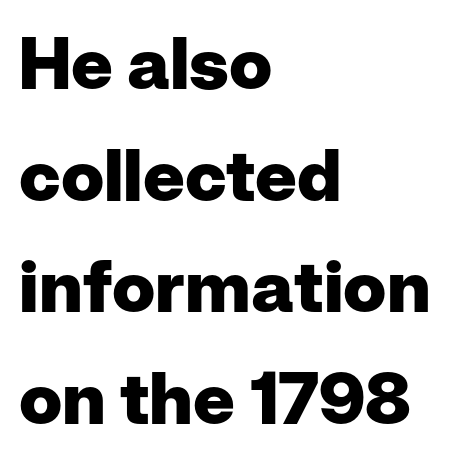
Q: Is the text bold? A: Yes.
Q: Is the text italic (slanted)? A: No, it is upright.
Q: Is the typeface a serif or a sans-serif typeface? A: Sans-serif.
Q: Is the text underlined? A: No.
Q: How is the paragraph aligned? A: Left-aligned.
Q: Is the spacing between letters normal or unusually wide? A: Normal.
Q: Is the spacing between lines tight, normal or loose? A: Normal.
Q: Width (condensed, normal, or wide)? A: Normal.
Q: Stroke contrast? A: Low.
Q: x-height? A: Medium.
Q: Monospaced? A: No.
